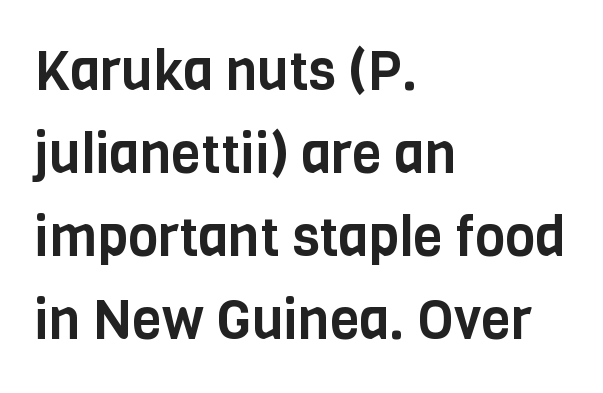
The image shows 55 px condensed sans-serif type, upright; set left-aligned, normal line spacing (1.51x), normal letter spacing, not underlined; low stroke contrast and a large x-height.
